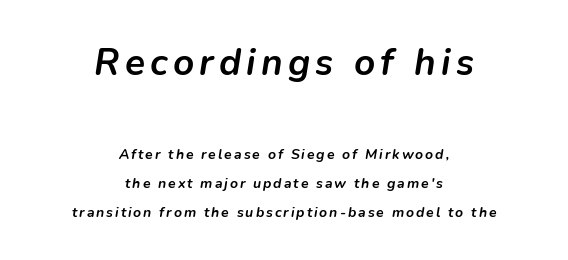
Q: Is the text bold? A: Yes.
Q: Is the text italic (slanted)? A: Yes, it leans right by about 9 degrees.
Q: Is the text underlined? A: No.
Q: How is the paragraph aligned? A: Centered.
Q: Is the spacing between lines tight, normal or loose? A: Loose.
Q: Which block of text is set in a larger size, the first (top) or the second (bottom)? A: The first (top) one.
Q: Width (condensed, normal, or wide)? A: Normal.
Q: Stroke contrast? A: Low.
Q: x-height? A: Medium.
Q: Monospaced? A: No.
